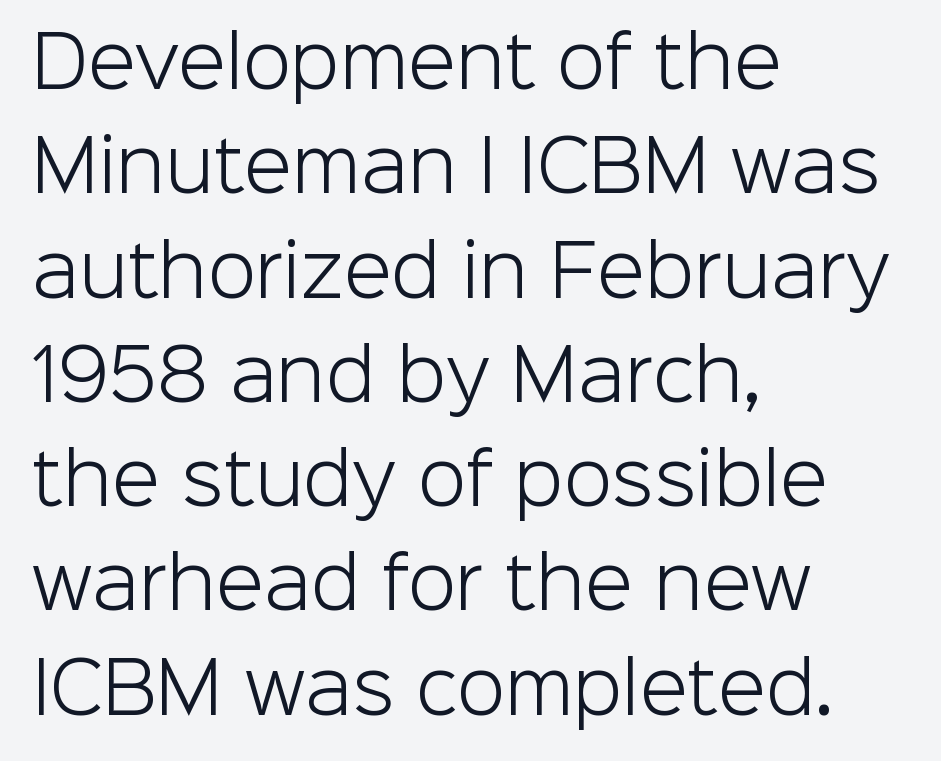
These lines sit exactly where default settings would place them. Letter spacing: default. The glyphs in this specimen are sans serif. Left-aligned paragraph, ragged on the right.
